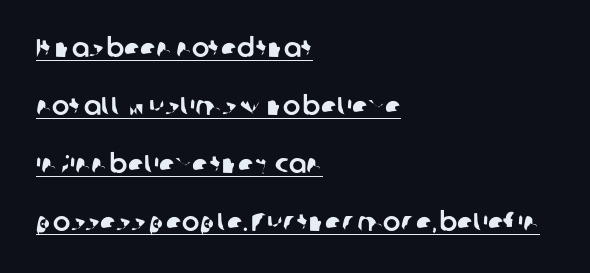
The image shows 26 px text type; set left-aligned, loose line spacing (2.23x), normal letter spacing, underlined.
